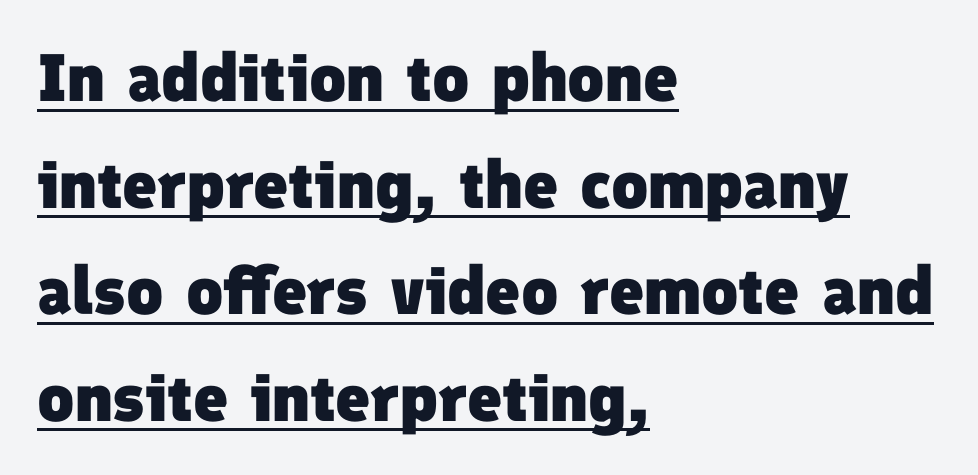
{"serif": "no", "bold": "yes", "weight": "heavy", "width": "normal", "stroke_contrast": "low", "x_height": "medium", "monospaced": "no", "underline": "yes", "align": "left", "line_spacing": "normal", "line_spacing_ratio": 1.59, "letter_spacing": "normal", "letter_spacing_em": 0.0, "glyph_px": 67}
